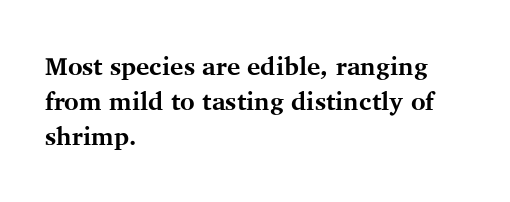
The image shows 25 px bold type, upright; set left-aligned, normal line spacing (1.41x), normal letter spacing, not underlined.
